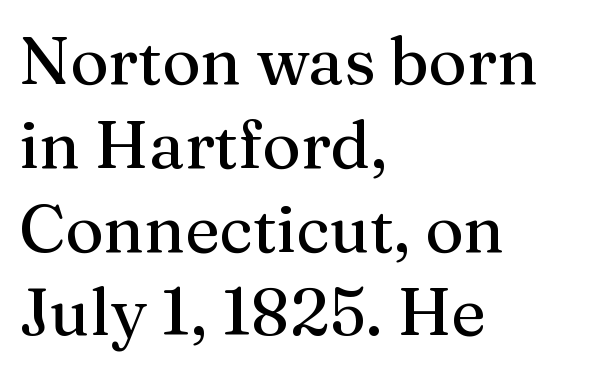
The image shows 66 px serif type, upright; set left-aligned, normal line spacing (1.27x), normal letter spacing, not underlined; medium stroke contrast and a medium x-height.
